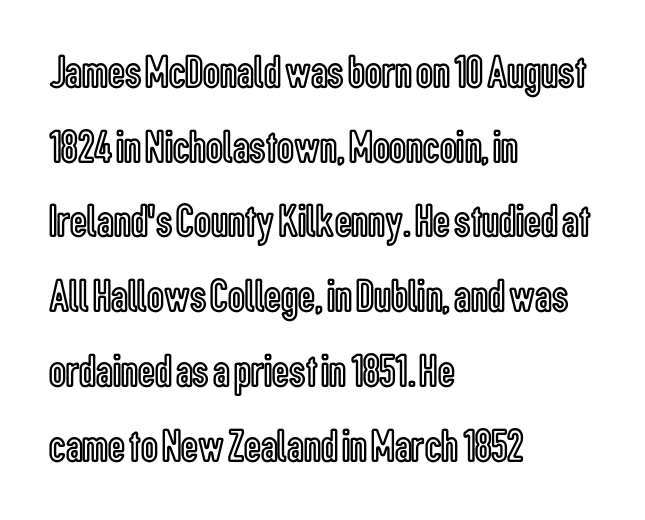
{"italic": "no", "width": "condensed", "x_height": "medium", "monospaced": "no", "underline": "no", "align": "left", "line_spacing": "normal", "line_spacing_ratio": 1.59, "letter_spacing": "normal", "letter_spacing_em": 0.0, "glyph_px": 47}
